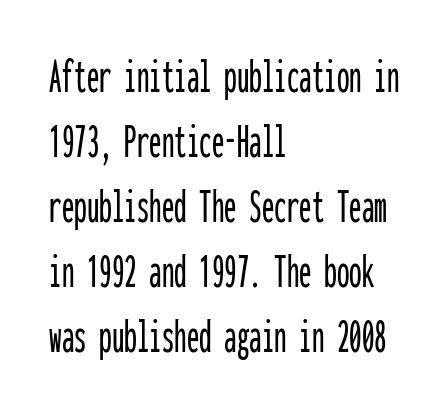
Q: Is the text italic (slanted)? A: No, it is upright.
Q: Is the typeface a serif or a sans-serif typeface? A: Sans-serif.
Q: Is the text underlined? A: No.
Q: How is the paragraph aligned? A: Left-aligned.
Q: Is the spacing between letters normal or unusually wide? A: Normal.
Q: Is the spacing between lines tight, normal or loose? A: Normal.
Q: Width (condensed, normal, or wide)? A: Condensed.
Q: Stroke contrast? A: Low.
Q: x-height? A: Medium.
Q: Monospaced? A: Yes.
